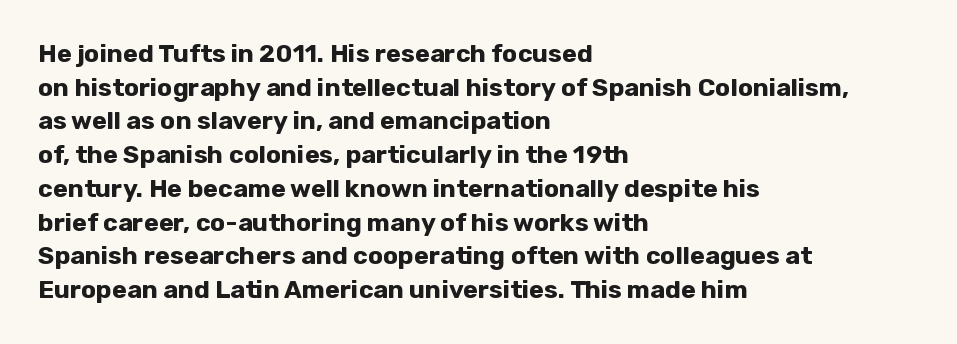
The image shows 25 px bold type, upright; set left-aligned, normal line spacing (1.35x), normal letter spacing, not underlined.
